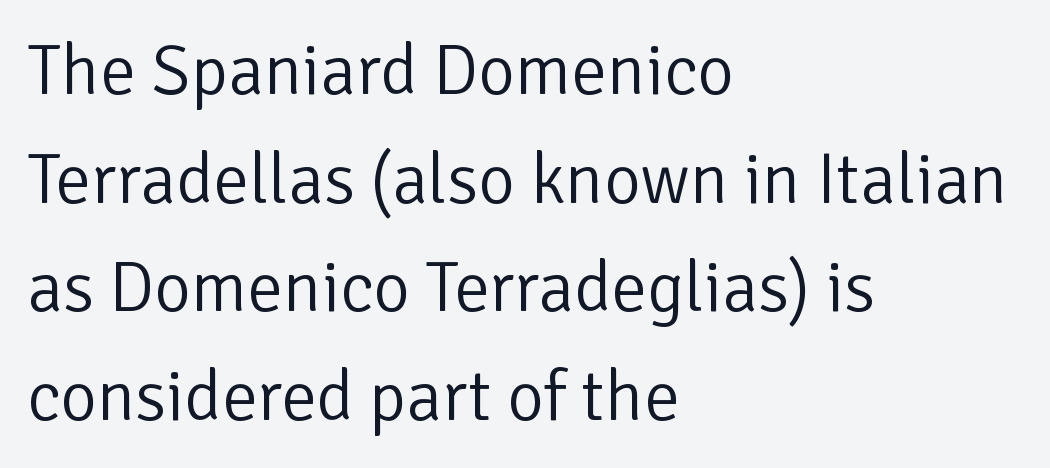
The image shows 71 px light sans-serif type, upright; set left-aligned, normal line spacing (1.53x), normal letter spacing, not underlined; low stroke contrast and a medium x-height.
